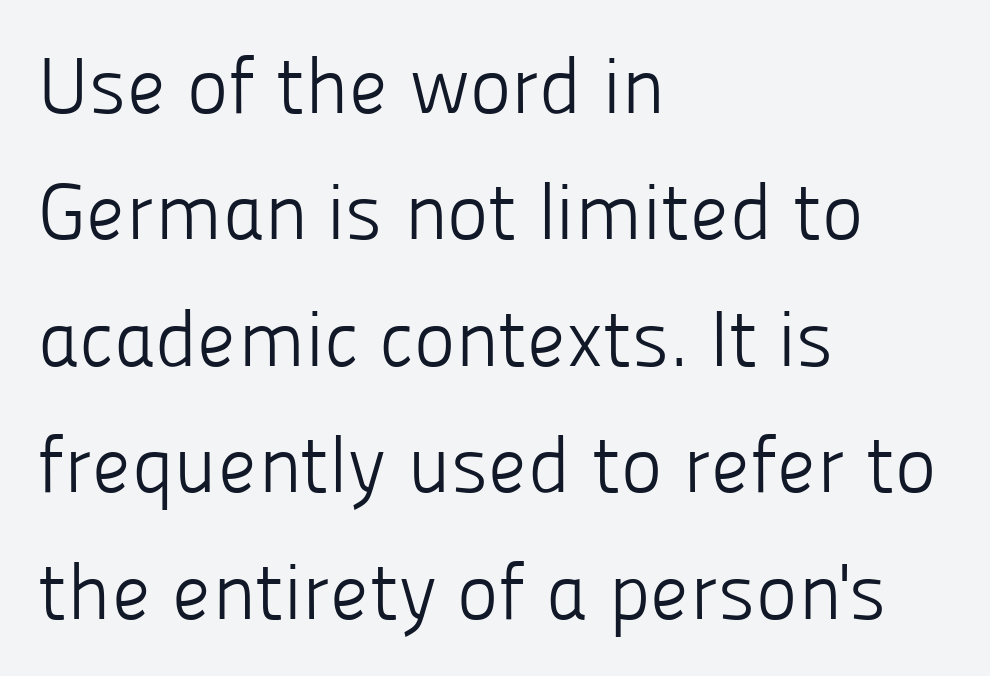
{"serif": "no", "italic": "no", "bold": "no", "weight": "light", "width": "normal", "stroke_contrast": "low", "x_height": "medium", "monospaced": "no", "underline": "no", "align": "left", "line_spacing": "normal", "line_spacing_ratio": 1.6, "letter_spacing": "normal", "letter_spacing_em": 0.0, "glyph_px": 79}
